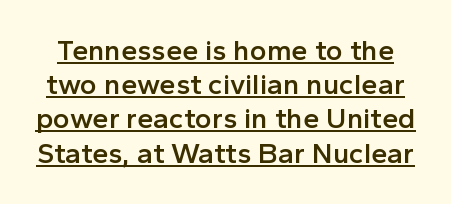
The image shows 29 px semibold sans-serif type, upright; set line spacing 1.18x, normal letter spacing, underlined; a medium x-height.
